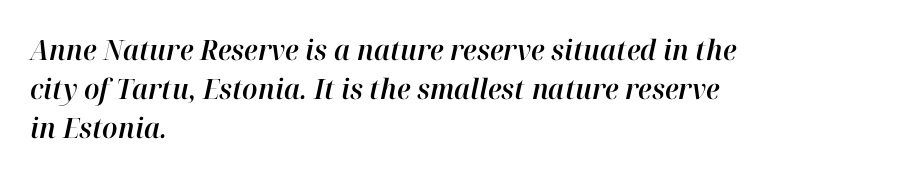
Q: Is the text italic (slanted)? A: Yes, it leans right by about 12 degrees.
Q: Is the text underlined? A: No.
Q: How is the paragraph aligned? A: Left-aligned.
Q: Is the spacing between letters normal or unusually wide? A: Normal.
Q: Is the spacing between lines tight, normal or loose? A: Normal.
Q: Width (condensed, normal, or wide)? A: Normal.
Q: Stroke contrast? A: High.
Q: x-height? A: Medium.
Q: Monospaced? A: No.
